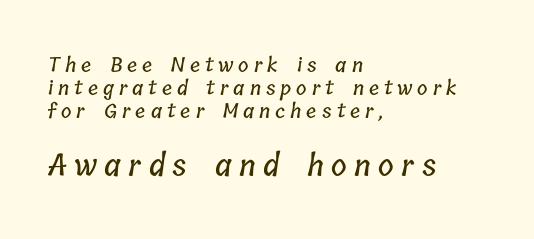
The image shows 30 px condensed type; set left-aligned, tight line spacing (1.15x), unusually wide letter spacing (+0.25 em), not underlined; the second (bottom) block is 1.5x larger; low stroke contrast and a medium x-height.
